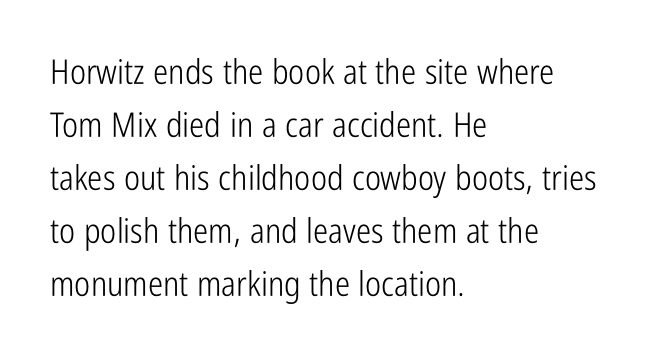
The image shows 34 px light, condensed sans-serif type, upright; set left-aligned, normal line spacing (1.56x), normal letter spacing, not underlined; low stroke contrast and a medium x-height.
